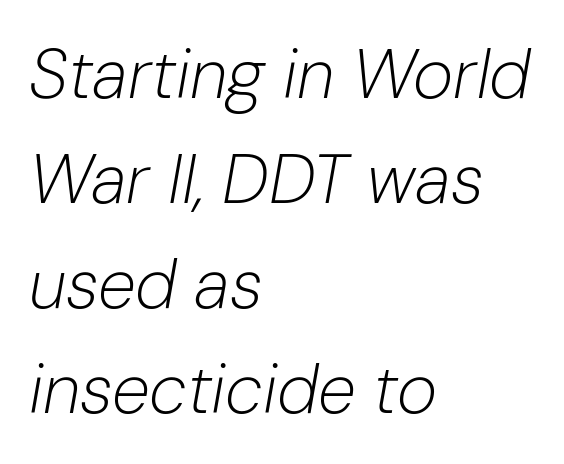
The image shows 69 px light type, italic (leaning right); set left-aligned, normal line spacing (1.52x), normal letter spacing, not underlined; low stroke contrast and a medium x-height.
